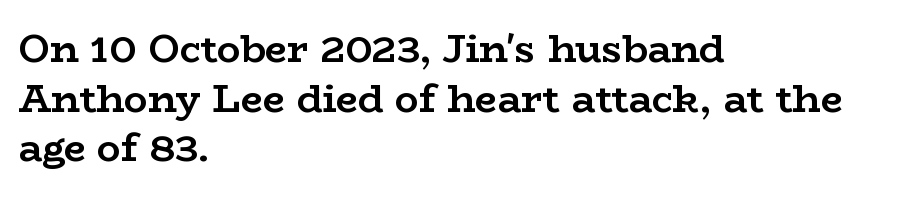
{"serif": "yes", "italic": "no", "bold": "yes", "weight": "semibold", "width": "wide", "stroke_contrast": "low", "x_height": "medium", "monospaced": "no", "underline": "no", "align": "left", "line_spacing": "normal", "line_spacing_ratio": 1.27, "letter_spacing": "normal", "letter_spacing_em": 0.0, "glyph_px": 39}
